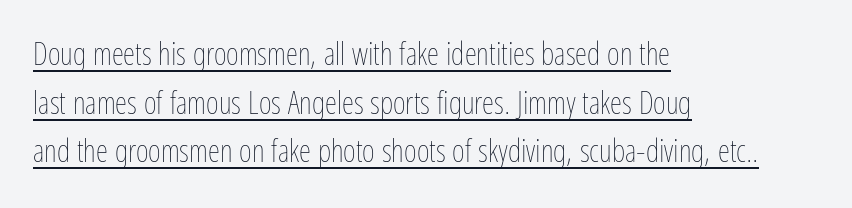
{"italic": "no", "bold": "no", "weight": "thin", "width": "condensed", "stroke_contrast": "low", "x_height": "medium", "monospaced": "no", "underline": "yes", "align": "left", "line_spacing": "normal", "line_spacing_ratio": 1.57, "letter_spacing": "normal", "letter_spacing_em": 0.0, "glyph_px": 31}
